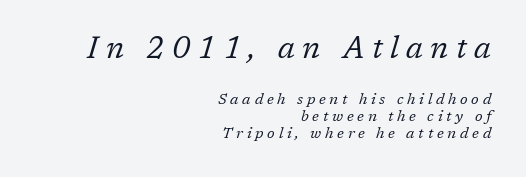
Q: Is the text bold? A: No.
Q: Is the text italic (slanted)? A: Yes, it leans right by about 17 degrees.
Q: Is the typeface a serif or a sans-serif typeface? A: Serif.
Q: Is the text underlined? A: No.
Q: How is the paragraph aligned? A: Right-aligned.
Q: Is the spacing between letters normal or unusually wide? A: Unusually wide.
Q: Is the spacing between lines tight, normal or loose? A: Tight.
Q: Which block of text is set in a larger size, the first (top) or the second (bottom)? A: The first (top) one.
Q: Width (condensed, normal, or wide)? A: Normal.
Q: Stroke contrast? A: Low.
Q: x-height? A: Medium.
Q: Monospaced? A: No.
